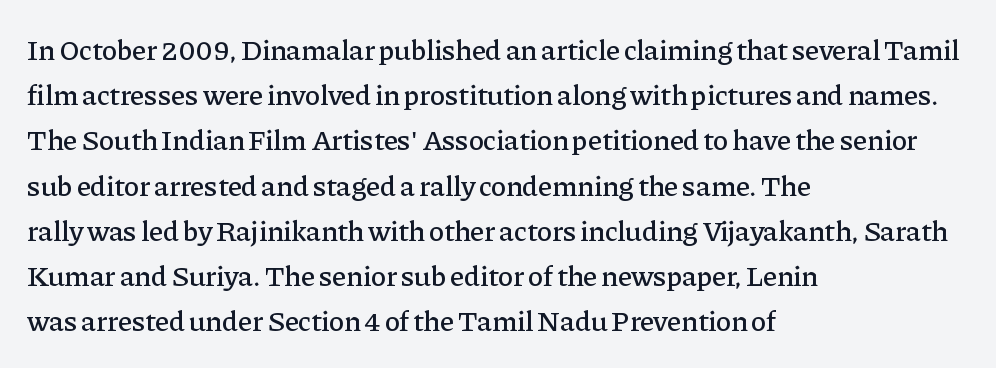
The image shows 29 px serif type, upright; set left-aligned, normal line spacing (1.56x), normal letter spacing, not underlined; low stroke contrast and a medium x-height.
